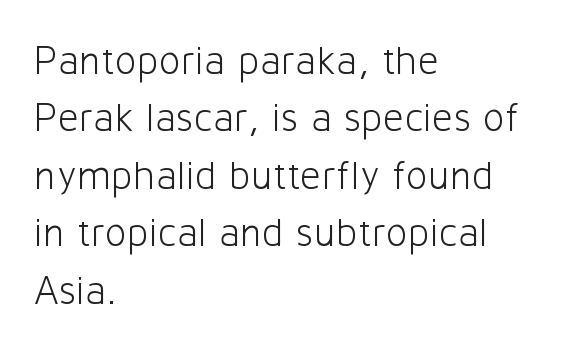
Q: Is the text bold? A: No.
Q: Is the text italic (slanted)? A: No, it is upright.
Q: Is the typeface a serif or a sans-serif typeface? A: Sans-serif.
Q: Is the text underlined? A: No.
Q: How is the paragraph aligned? A: Left-aligned.
Q: Is the spacing between letters normal or unusually wide? A: Normal.
Q: Is the spacing between lines tight, normal or loose? A: Normal.
Q: Width (condensed, normal, or wide)? A: Normal.
Q: Stroke contrast? A: Low.
Q: x-height? A: Medium.
Q: Monospaced? A: No.
